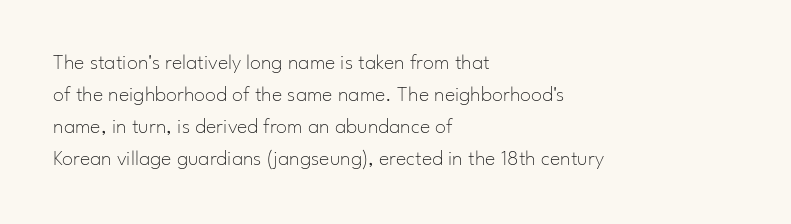
The image shows 22 px text type, upright; set left-aligned, normal line spacing (1.46x), normal letter spacing, not underlined.
